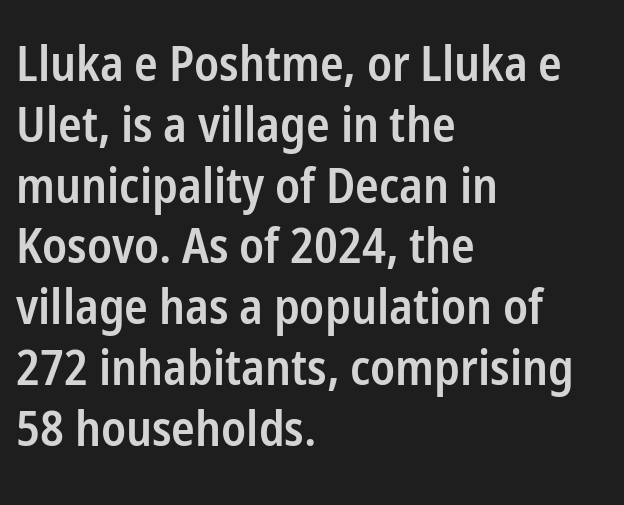
The image shows 49 px semibold, condensed sans-serif type, upright; set left-aligned, line spacing 1.24x, normal letter spacing, not underlined; low stroke contrast and a medium x-height.
